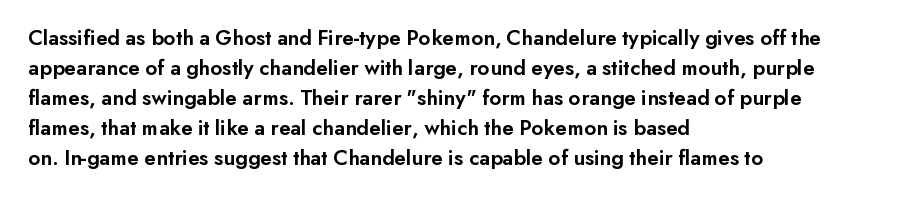
The image shows 22 px text type, upright; set left-aligned, normal line spacing (1.36x), normal letter spacing, not underlined.
